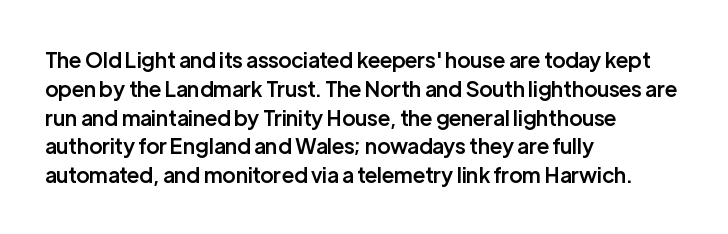
Underlining? Definitely not there. Posture: vertical. The space between consecutive lines is moderate. The paragraph has a hard left edge and a soft right edge. The line texture is even and compact thanks to regular tracking.
